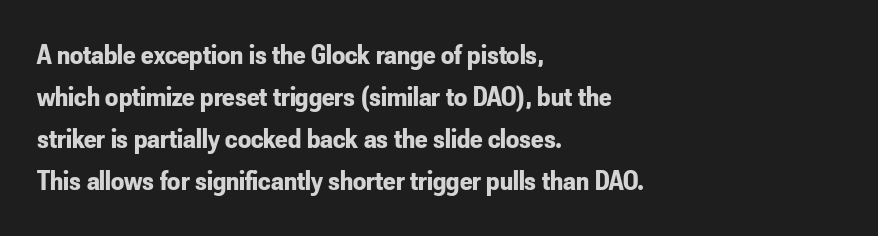
The font family rendered here belongs to the sans-serif group. Does the lettering tilt? It doesn't — this is upright. Check under the words: just untouched page. Here the designer chose a conventional face with non-uniform glyph widths. The lines in this sample share a left origin and differ only in where they stop.
